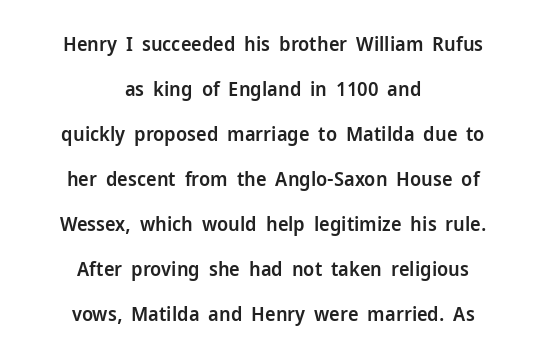
The image shows 20 px text type, upright; set centered, loose line spacing (2.25x), normal letter spacing, not underlined.
